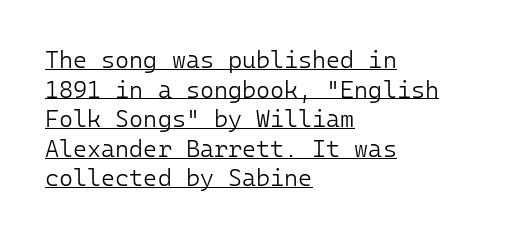
The rag falls on the right side of this text block. The face used here appears with an underline applied. The typesetting does not lean heavy: it is not bold. The letters stand straight up with perfectly vertical stems. Tracking here is standard; glyphs follow each other at the usual distance.
